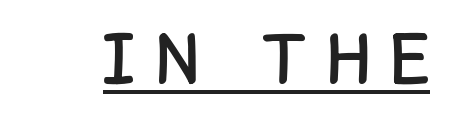
The image shows 73 px condensed sans-serif type, upright; set unusually wide letter spacing (+0.32 em), underlined; low stroke contrast and a large x-height.
